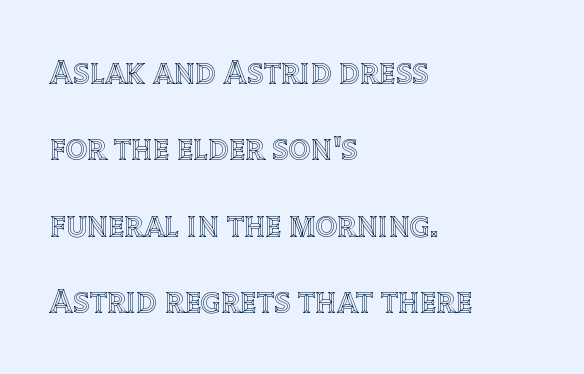
Q: Is the text italic (slanted)? A: No, it is upright.
Q: Is the text underlined? A: No.
Q: How is the paragraph aligned? A: Left-aligned.
Q: Is the spacing between letters normal or unusually wide? A: Normal.
Q: Is the spacing between lines tight, normal or loose? A: Loose.
Q: Width (condensed, normal, or wide)? A: Normal.
Q: x-height? A: Large.
Q: Monospaced? A: No.
